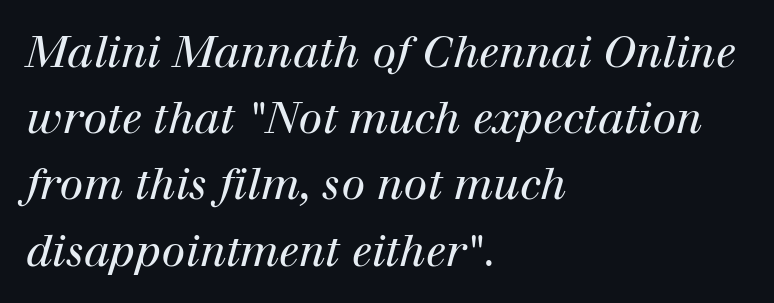
Q: Is the text bold? A: No.
Q: Is the text italic (slanted)? A: Yes, it leans right by about 12 degrees.
Q: Is the typeface a serif or a sans-serif typeface? A: Serif.
Q: Is the text underlined? A: No.
Q: How is the paragraph aligned? A: Left-aligned.
Q: Is the spacing between letters normal or unusually wide? A: Normal.
Q: Is the spacing between lines tight, normal or loose? A: Normal.
Q: Width (condensed, normal, or wide)? A: Normal.
Q: Stroke contrast? A: High.
Q: x-height? A: Medium.
Q: Monospaced? A: No.
